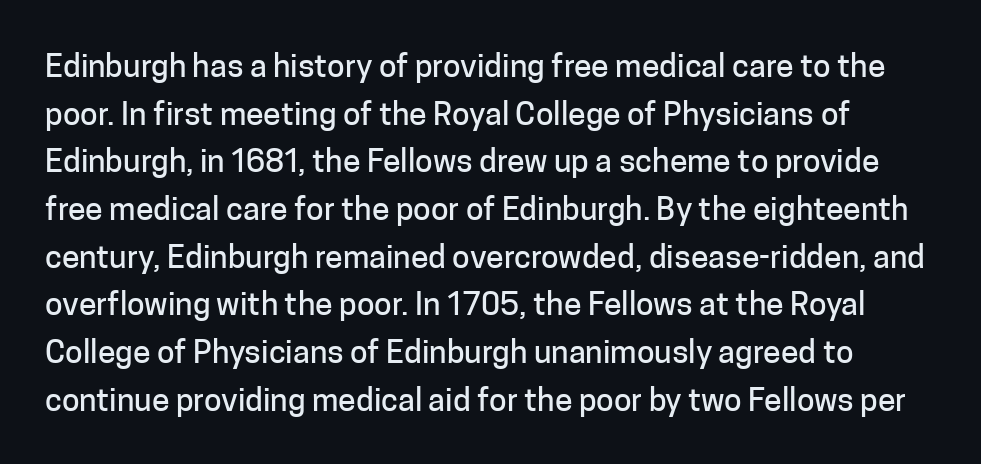
Check where the strokes stop: nothing finishes them off — pure sans. Proportional: the letters do not fall into vertical columns. Tall strokes in this sample are plumb rather than angled. Normally led — the rows are evenly, conventionally spaced. Look at the tracking — it's just the regular setting, nothing added.
